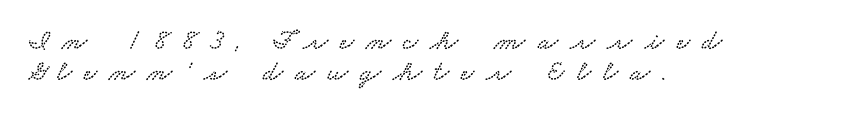
Q: Is the text underlined? A: No.
Q: How is the paragraph aligned? A: Left-aligned.
Q: Is the spacing between letters normal or unusually wide? A: Unusually wide.
Q: Is the spacing between lines tight, normal or loose? A: Tight.
Q: Width (condensed, normal, or wide)? A: Wide.
Q: Stroke contrast? A: Low.
Q: x-height? A: Small.
Q: Monospaced? A: No.
